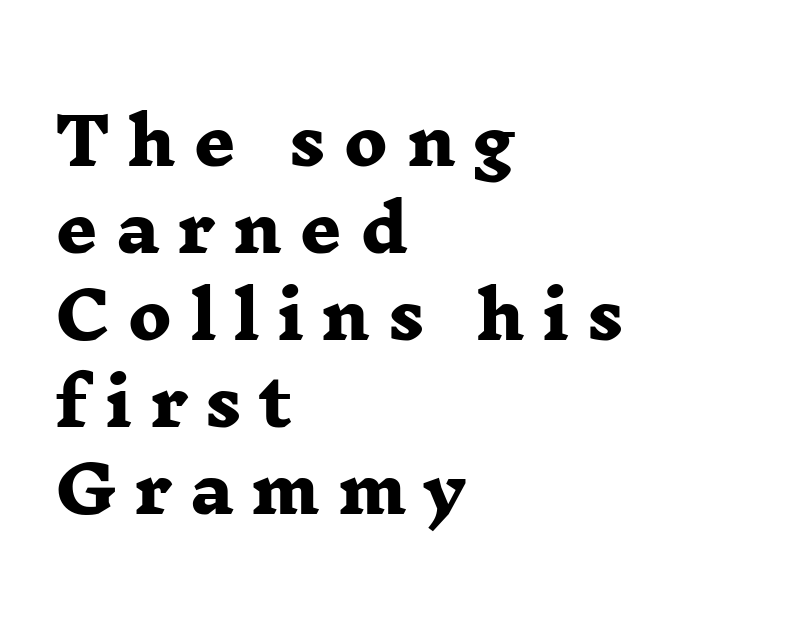
The image shows 65 px heavy, wide serif type; set left-aligned, normal line spacing (1.34x), unusually wide letter spacing (+0.27 em), not underlined; low stroke contrast and a medium x-height.
